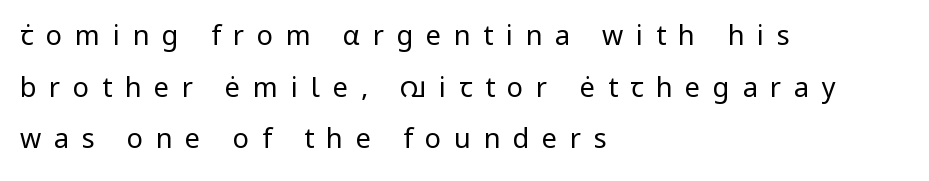
The image shows 27 px text type, upright; set left-aligned, loose line spacing (1.91x), unusually wide letter spacing (+0.47 em), not underlined.
